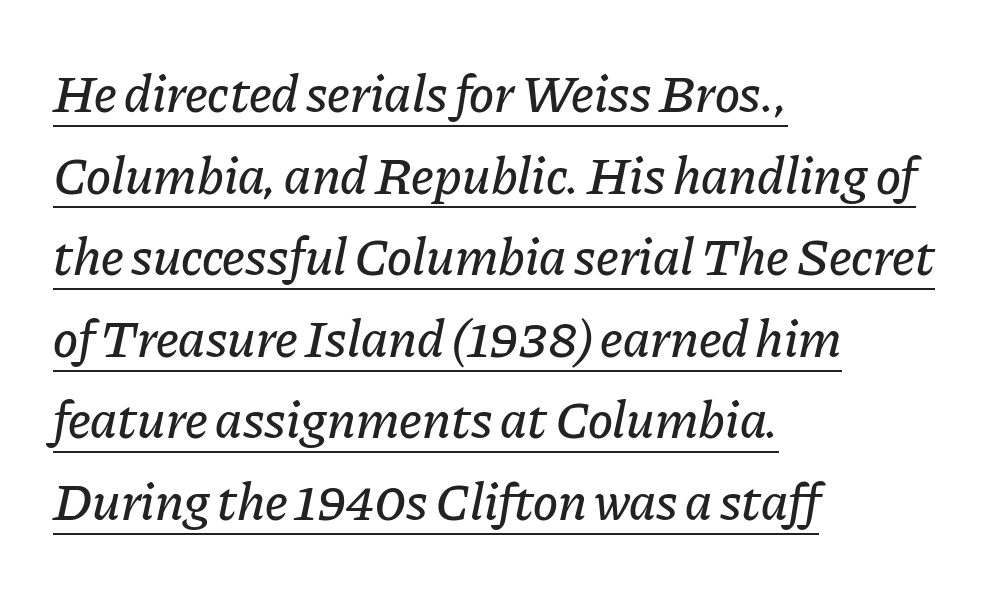
Q: Is the text italic (slanted)? A: Yes, it leans right by about 11 degrees.
Q: Is the text underlined? A: Yes.
Q: How is the paragraph aligned? A: Left-aligned.
Q: Is the spacing between letters normal or unusually wide? A: Normal.
Q: Is the spacing between lines tight, normal or loose? A: Normal.
Q: Width (condensed, normal, or wide)? A: Normal.
Q: Stroke contrast? A: Low.
Q: x-height? A: Medium.
Q: Monospaced? A: No.
